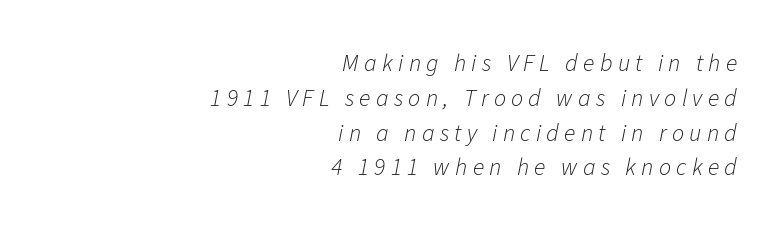
The image shows 24 px text type, italic (leaning right); set right-aligned, normal line spacing (1.45x), unusually wide letter spacing (+0.22 em), not underlined.
